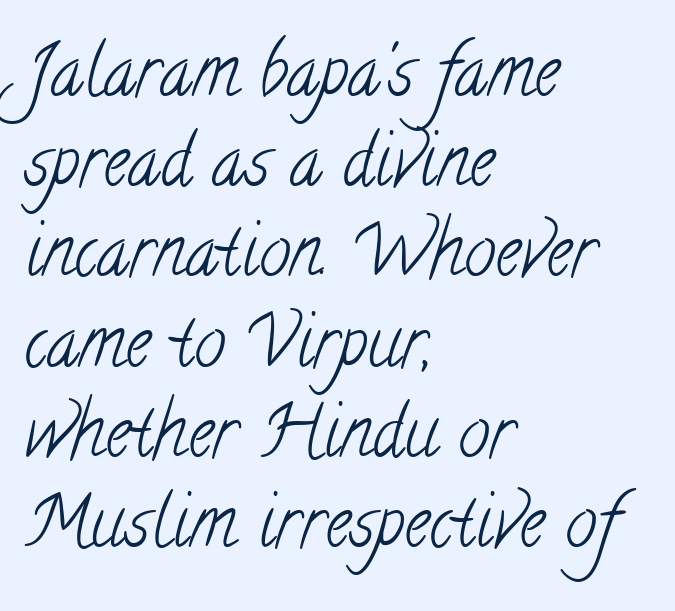
Q: Is the text bold? A: No.
Q: Is the typeface a serif or a sans-serif typeface? A: Serif.
Q: Is the text underlined? A: No.
Q: How is the paragraph aligned? A: Left-aligned.
Q: Is the spacing between letters normal or unusually wide? A: Normal.
Q: Is the spacing between lines tight, normal or loose? A: Normal.
Q: Width (condensed, normal, or wide)? A: Condensed.
Q: Stroke contrast? A: Low.
Q: x-height? A: Small.
Q: Monospaced? A: No.
